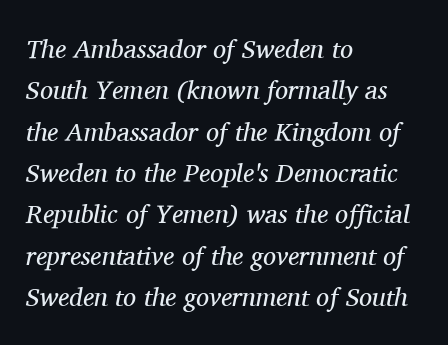
Type without underlining. Every row of glyphs begins at an identical x-position on the left. Regarding leading, the lines here are spaced in the standard way. This is oblique type, the kind used for emphasis or titles.
